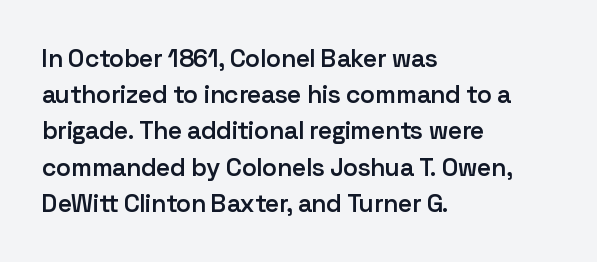
The image shows 25 px text type, upright; set left-aligned, normal line spacing (1.45x), normal letter spacing, not underlined.
